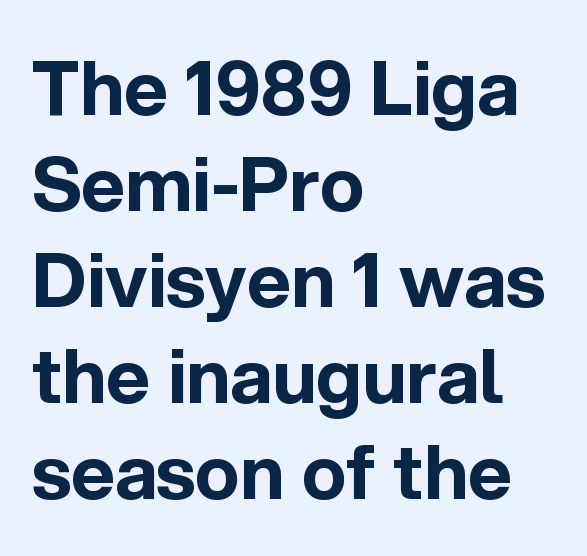
The image shows 75 px bold sans-serif type, upright; set left-aligned, normal line spacing (1.28x), normal letter spacing, not underlined; a medium x-height.
